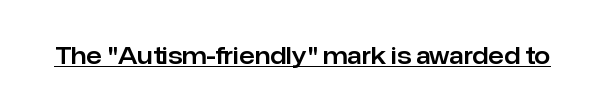
You can see a thin bar hugging the bottom of the glyphs. This rendering leaves character spacing at its baseline value. Style check: upright.
